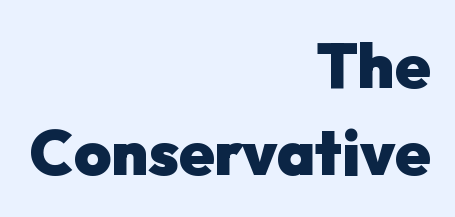
The face used here is proportionally spaced, like ordinary book or web type. Horizontally, the lines are justified to the trailing edge only. Leading matches the norm, producing a regular column. The type family on display is of the sans-serif kind. Has an underline been added? It has not.
